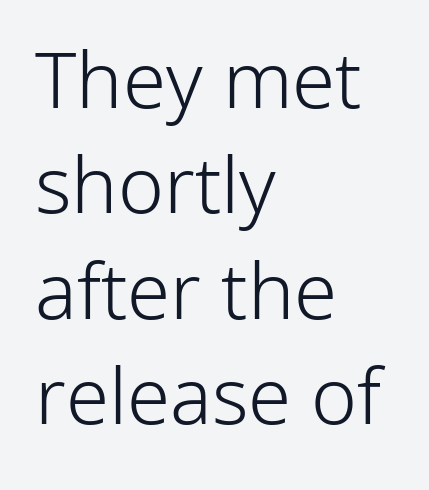
{"serif": "no", "italic": "no", "bold": "no", "weight": "light", "width": "normal", "stroke_contrast": "low", "x_height": "medium", "monospaced": "no", "underline": "no", "align": "left", "line_spacing": "normal", "line_spacing_ratio": 1.35, "letter_spacing": "normal", "letter_spacing_em": 0.0, "glyph_px": 78}
